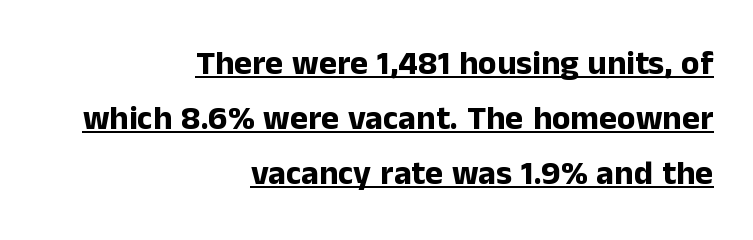
This rendering leaves character spacing at its baseline value. Each letter's strokes conclude bluntly, with no projecting serifs. Underlining? Definitely there. Line ends are locked; line starts wander. Italic? Not at all — the glyphs are vertical. Each letter keeps its own natural width here, so spacing adapts to shape.
